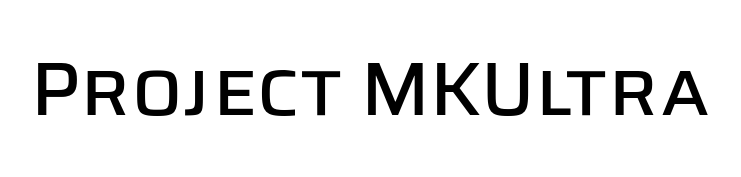
{"serif": "no", "italic": "no", "width": "normal", "stroke_contrast": "low", "x_height": "large", "monospaced": "no", "underline": "no", "letter_spacing": "normal", "letter_spacing_em": 0.0, "glyph_px": 76}
